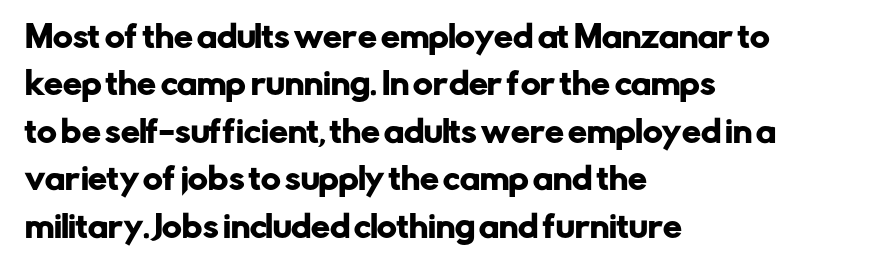
Q: Is the text italic (slanted)? A: No, it is upright.
Q: Is the typeface a serif or a sans-serif typeface? A: Sans-serif.
Q: Is the text underlined? A: No.
Q: How is the paragraph aligned? A: Left-aligned.
Q: Is the spacing between letters normal or unusually wide? A: Normal.
Q: Is the spacing between lines tight, normal or loose? A: Normal.
Q: Width (condensed, normal, or wide)? A: Normal.
Q: Stroke contrast? A: Low.
Q: x-height? A: Medium.
Q: Monospaced? A: No.
